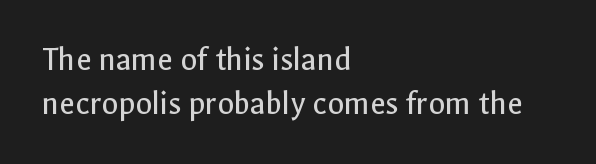
Q: Is the text bold? A: No.
Q: Is the text italic (slanted)? A: No, it is upright.
Q: Is the typeface a serif or a sans-serif typeface? A: Sans-serif.
Q: Is the text underlined? A: No.
Q: How is the paragraph aligned? A: Left-aligned.
Q: Is the spacing between letters normal or unusually wide? A: Normal.
Q: Is the spacing between lines tight, normal or loose? A: Normal.
Q: Width (condensed, normal, or wide)? A: Normal.
Q: x-height? A: Medium.
Q: Monospaced? A: No.
